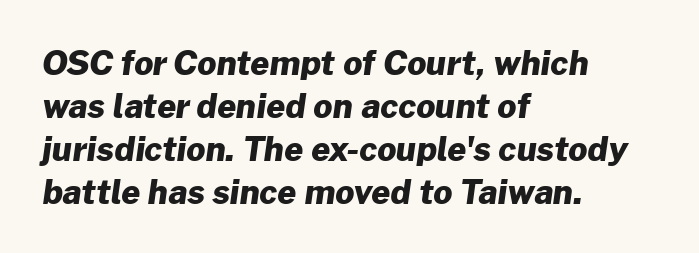
The image shows 33 px heavy sans-serif type; set left-aligned, normal line spacing (1.3x), normal letter spacing, not underlined; low stroke contrast and a medium x-height.
